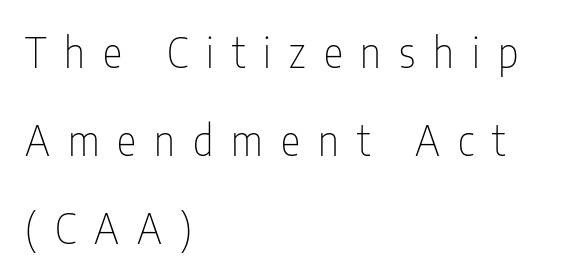
The image shows 41 px thin, condensed sans-serif type, upright; set left-aligned, loose line spacing (2.15x), unusually wide letter spacing (+0.44 em), not underlined; low stroke contrast and a medium x-height.
